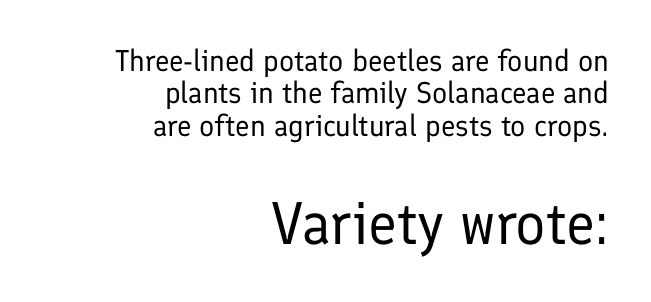
The image shows 60 px regular-weight sans-serif type, upright; set right-aligned, tight line spacing (1.08x), normal letter spacing, not underlined; the second (bottom) block is 2.0x larger; low stroke contrast and a medium x-height.
